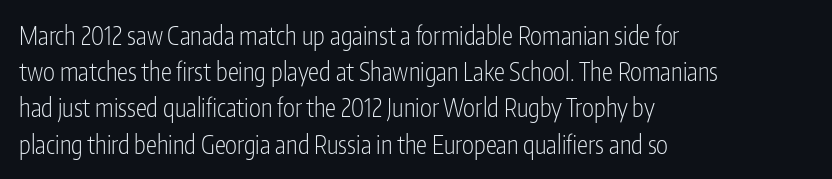
The image shows 25 px text type, upright; set left-aligned, normal line spacing (1.45x), normal letter spacing, not underlined.
